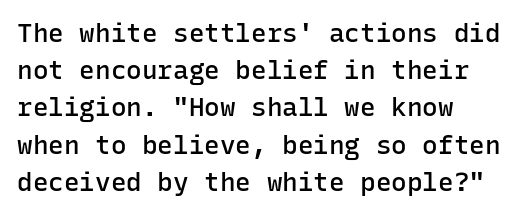
Q: Is the text bold? A: Semi-bold.
Q: Is the text italic (slanted)? A: No, it is upright.
Q: Is the text underlined? A: No.
Q: Is the spacing between letters normal or unusually wide? A: Normal.
Q: Is the spacing between lines tight, normal or loose? A: Normal.
